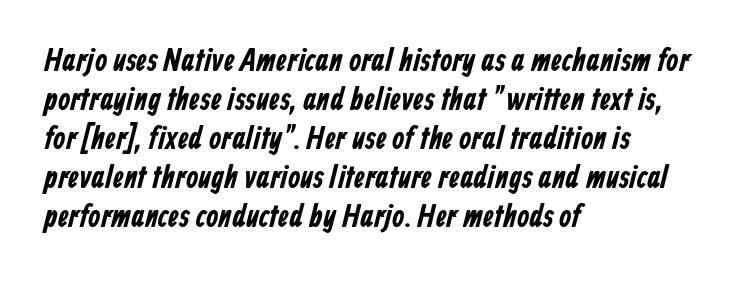
Q: Is the typeface a serif or a sans-serif typeface? A: Sans-serif.
Q: Is the text underlined? A: No.
Q: How is the paragraph aligned? A: Left-aligned.
Q: Is the spacing between letters normal or unusually wide? A: Normal.
Q: Is the spacing between lines tight, normal or loose? A: Normal.
Q: Width (condensed, normal, or wide)? A: Condensed.
Q: Stroke contrast? A: Low.
Q: x-height? A: Medium.
Q: Monospaced? A: No.
